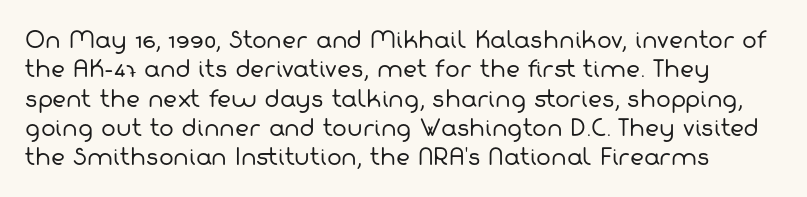
{"bold": "no", "underline": "no", "line_spacing": "normal", "line_spacing_ratio": 1.33, "letter_spacing": "normal", "letter_spacing_em": 0.0, "glyph_px": 22}
